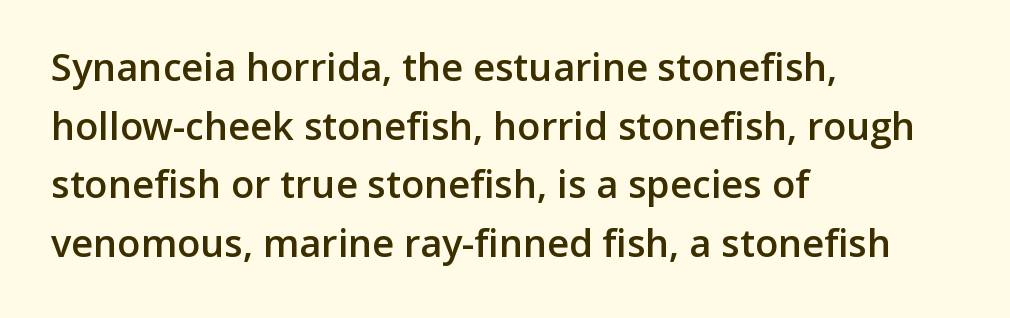
These words are printed semibold, heavier than regular yet not bold. If you drew a ruler down the left edge, every line would touch it. The passage shown is not underscored anywhere. Regarding leading, the lines here are spaced in the standard way. Ordinary non-slanted type is in use.
